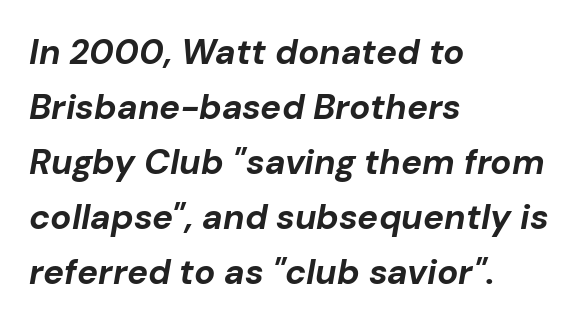
Q: Is the text bold? A: Yes.
Q: Is the text italic (slanted)? A: Yes, it leans right by about 10 degrees.
Q: Is the text underlined? A: No.
Q: How is the paragraph aligned? A: Left-aligned.
Q: Is the spacing between letters normal or unusually wide? A: Normal.
Q: Is the spacing between lines tight, normal or loose? A: Normal.
Q: Width (condensed, normal, or wide)? A: Normal.
Q: Stroke contrast? A: Low.
Q: x-height? A: Medium.
Q: Monospaced? A: No.
